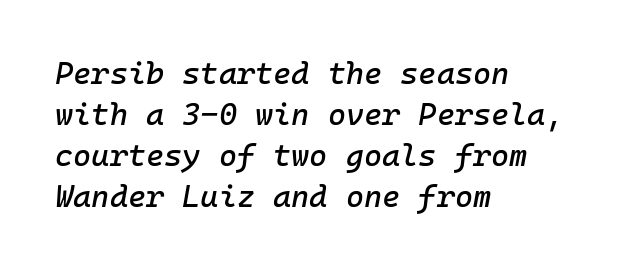
Q: Is the text italic (slanted)? A: Yes, it leans right by about 10 degrees.
Q: Is the text underlined? A: No.
Q: How is the paragraph aligned? A: Left-aligned.
Q: Is the spacing between letters normal or unusually wide? A: Normal.
Q: Is the spacing between lines tight, normal or loose? A: Normal.
Q: Width (condensed, normal, or wide)? A: Normal.
Q: Stroke contrast? A: Low.
Q: x-height? A: Medium.
Q: Monospaced? A: Yes.
